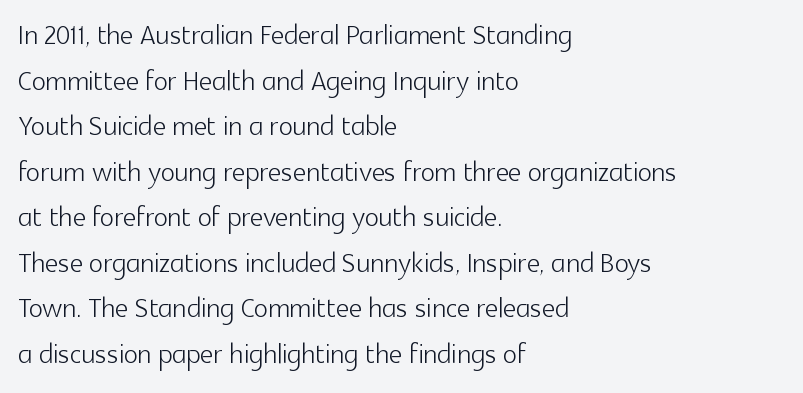
{"serif": "no", "italic": "no", "bold": "no", "weight": "light", "width": "normal", "x_height": "medium", "monospaced": "no", "underline": "no", "align": "left", "line_spacing_ratio": 1.23, "letter_spacing": "normal", "letter_spacing_em": 0.0, "glyph_px": 37}
